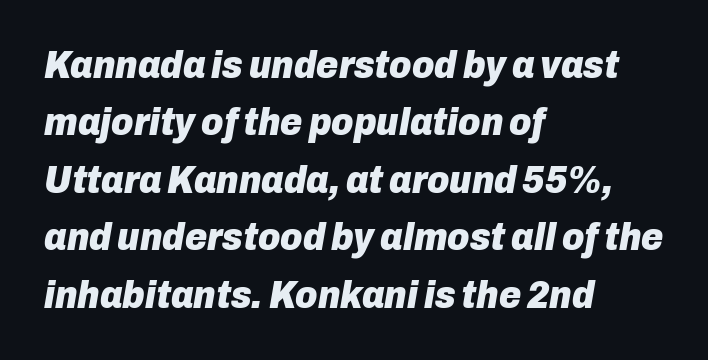
The image shows 38 px heavy type, italic (leaning right); set left-aligned, normal line spacing (1.51x), normal letter spacing, not underlined; low stroke contrast and a medium x-height.
